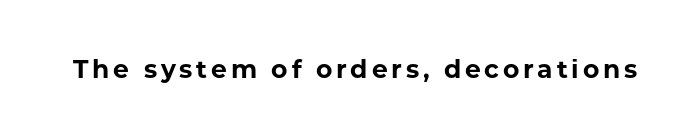
Q: Is the text bold? A: Yes.
Q: Is the text italic (slanted)? A: No, it is upright.
Q: Is the text underlined? A: No.
